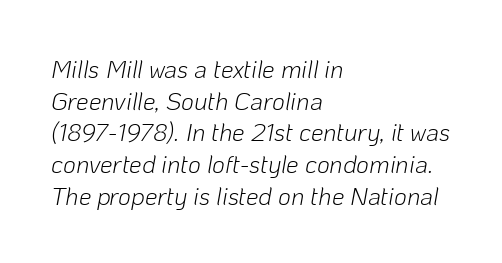
The image shows 25 px text type, italic (leaning right); set left-aligned, normal line spacing (1.27x), normal letter spacing, not underlined.
